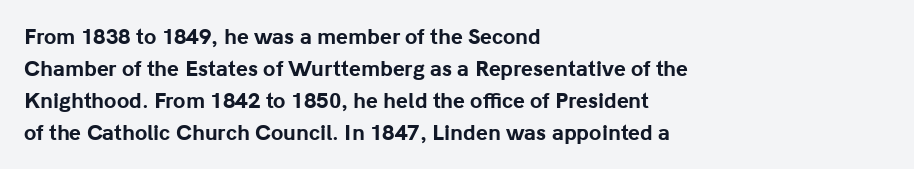
The image shows 20 px bold type, upright; set left-aligned, normal line spacing (1.6x), normal letter spacing, not underlined.
